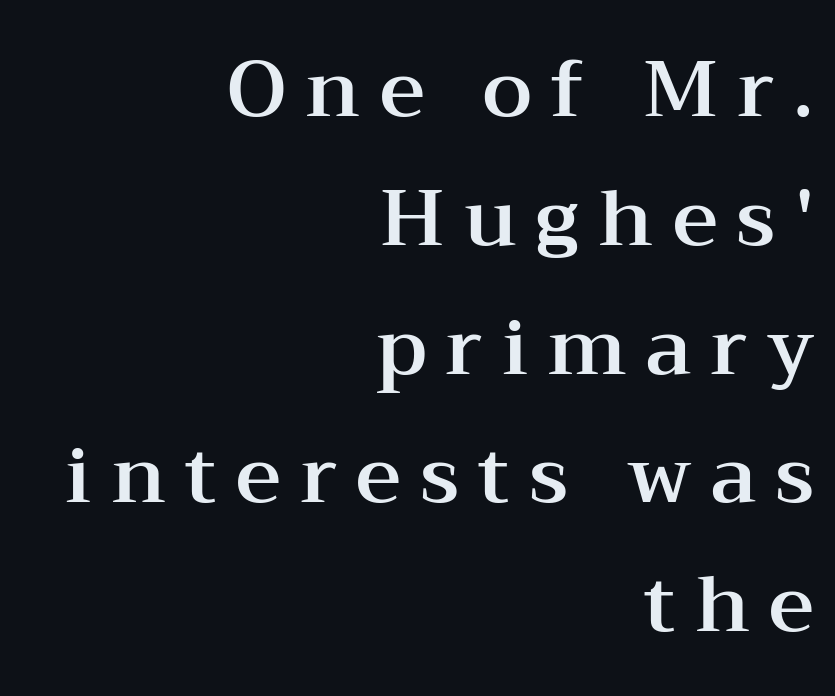
The image shows 79 px wide serif type, upright; set right-aligned, normal line spacing (1.63x), unusually wide letter spacing (+0.24 em), not underlined; medium stroke contrast and a medium x-height.
